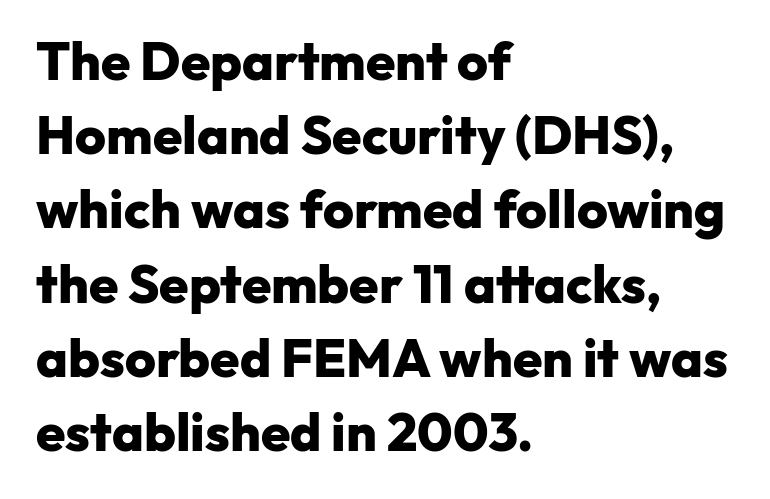
The image shows 53 px heavy sans-serif type, upright; set left-aligned, normal line spacing (1.4x), normal letter spacing, not underlined; low stroke contrast and a medium x-height.
